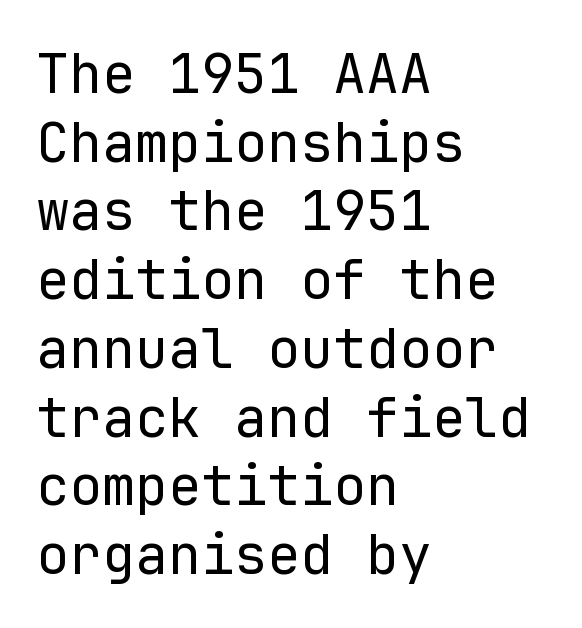
{"serif": "no", "italic": "no", "bold": "no", "weight": "regular", "width": "normal", "stroke_contrast": "low", "x_height": "medium", "monospaced": "yes", "underline": "no", "align": "left", "line_spacing": "normal", "line_spacing_ratio": 1.25, "letter_spacing": "normal", "letter_spacing_em": 0.0, "glyph_px": 55}
